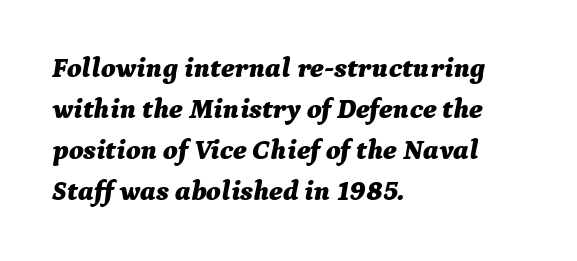
{"italic": "yes", "lean": "right", "slant_degrees": 9, "bold": "yes", "weight": "bold", "width": "normal", "stroke_contrast": "medium", "x_height": "medium", "monospaced": "no", "underline": "no", "align": "left", "line_spacing": "normal", "line_spacing_ratio": 1.47, "letter_spacing": "normal", "letter_spacing_em": 0.0, "glyph_px": 28}
